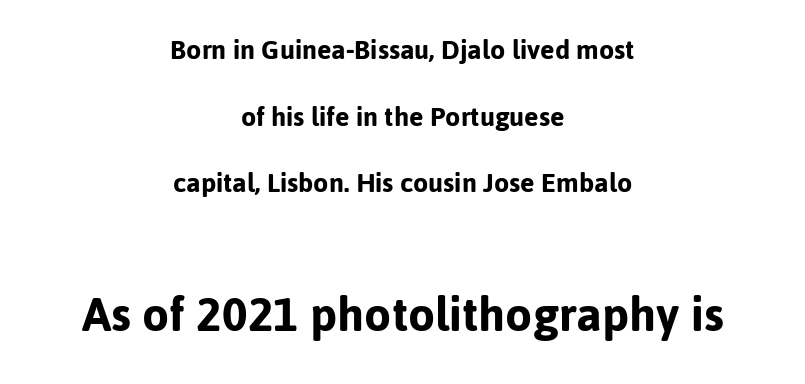
Q: Is the text italic (slanted)? A: No, it is upright.
Q: Is the typeface a serif or a sans-serif typeface? A: Sans-serif.
Q: Is the text underlined? A: No.
Q: How is the paragraph aligned? A: Centered.
Q: Is the spacing between letters normal or unusually wide? A: Normal.
Q: Is the spacing between lines tight, normal or loose? A: Loose.
Q: Which block of text is set in a larger size, the first (top) or the second (bottom)? A: The second (bottom) one.
Q: Width (condensed, normal, or wide)? A: Normal.
Q: Stroke contrast? A: Low.
Q: x-height? A: Medium.
Q: Monospaced? A: No.
